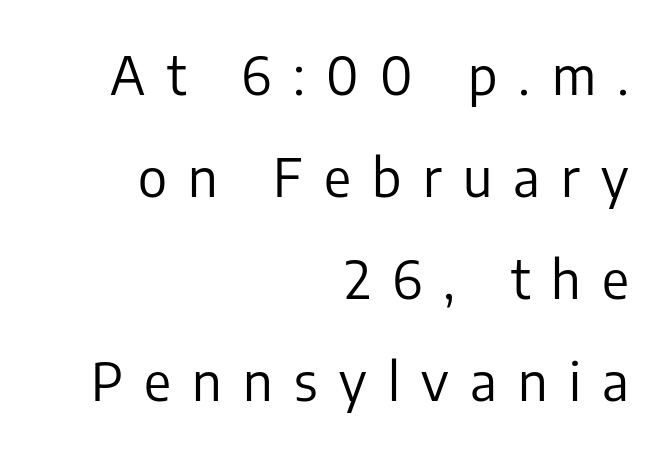
Q: Is the text bold? A: No.
Q: Is the text italic (slanted)? A: No, it is upright.
Q: Is the typeface a serif or a sans-serif typeface? A: Sans-serif.
Q: Is the text underlined? A: No.
Q: How is the paragraph aligned? A: Right-aligned.
Q: Is the spacing between letters normal or unusually wide? A: Unusually wide.
Q: Is the spacing between lines tight, normal or loose? A: Loose.
Q: Width (condensed, normal, or wide)? A: Normal.
Q: Stroke contrast? A: Low.
Q: x-height? A: Medium.
Q: Monospaced? A: No.
